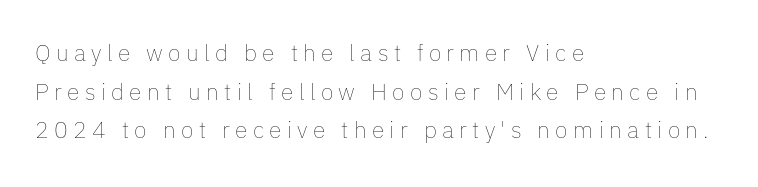
Q: Is the text bold? A: No.
Q: Is the text italic (slanted)? A: No, it is upright.
Q: Is the text underlined? A: No.
Q: How is the paragraph aligned? A: Left-aligned.
Q: Is the spacing between letters normal or unusually wide? A: Unusually wide.
Q: Is the spacing between lines tight, normal or loose? A: Normal.
